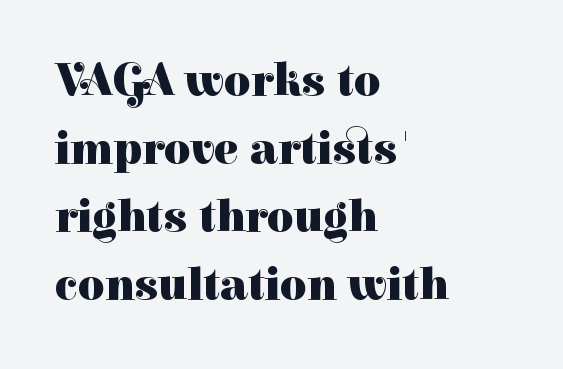
This sample has the flowing, uneven cadence of proportional lettering. If you drew a ruler down the left edge, every line would touch it. What kind of face is this? One with serifs. Check the space under the baseline: it is left empty. You can tell it's not italic because the verticals are truly vertical.
